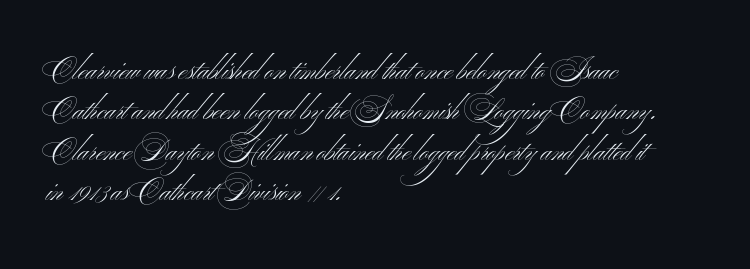
The image shows 28 px light, wide sans-serif type; set left-aligned, normal line spacing (1.44x), normal letter spacing, not underlined; medium stroke contrast and a small x-height.
